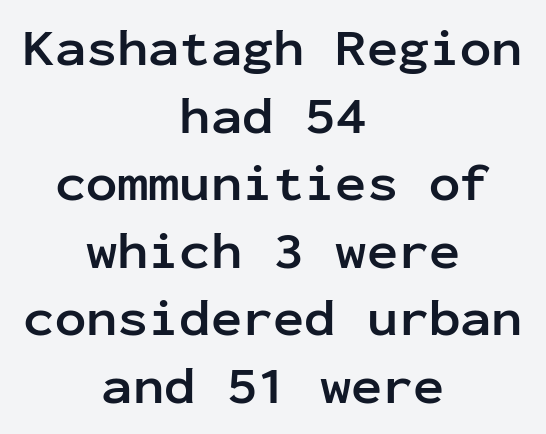
{"serif": "no", "italic": "no", "bold": "yes", "weight": "semibold", "width": "normal", "stroke_contrast": "low", "x_height": "medium", "monospaced": "yes", "underline": "no", "align": "center", "line_spacing": "normal", "line_spacing_ratio": 1.3, "letter_spacing": "normal", "letter_spacing_em": 0.0, "glyph_px": 52}
